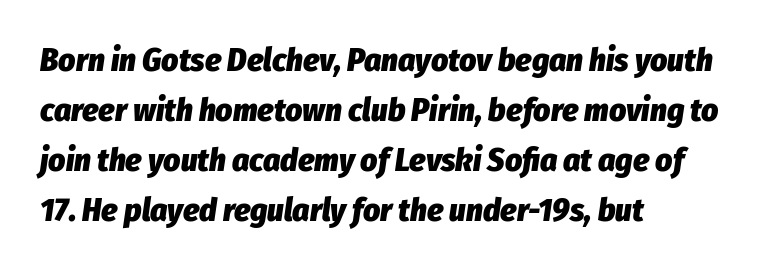
The image shows 33 px heavy, condensed type, italic (leaning right); set left-aligned, normal line spacing (1.52x), normal letter spacing, not underlined; low stroke contrast and a medium x-height.
